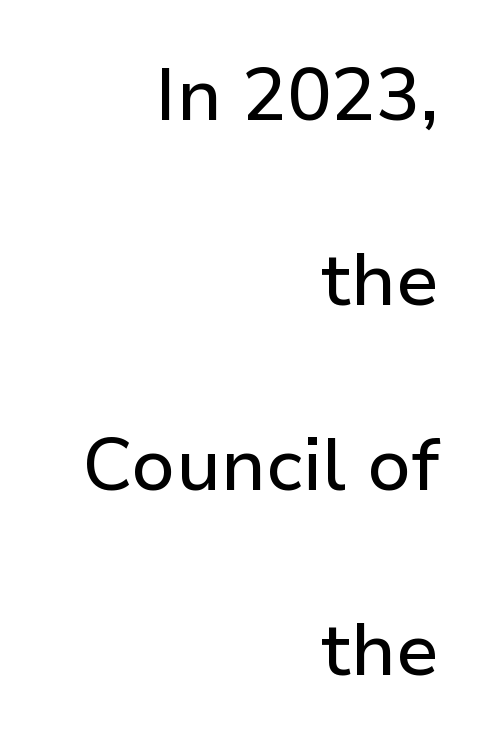
{"serif": "no", "italic": "no", "width": "normal", "stroke_contrast": "low", "x_height": "medium", "monospaced": "no", "underline": "no", "align": "right", "line_spacing": "loose", "line_spacing_ratio": 2.5, "letter_spacing": "normal", "letter_spacing_em": 0.0, "glyph_px": 74}
